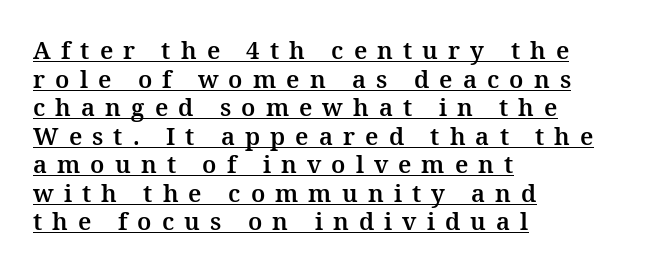
{"italic": "no", "underline": "yes", "align": "left", "line_spacing_ratio": 1.19, "letter_spacing": "wide", "letter_spacing_em": 0.42, "glyph_px": 24}
